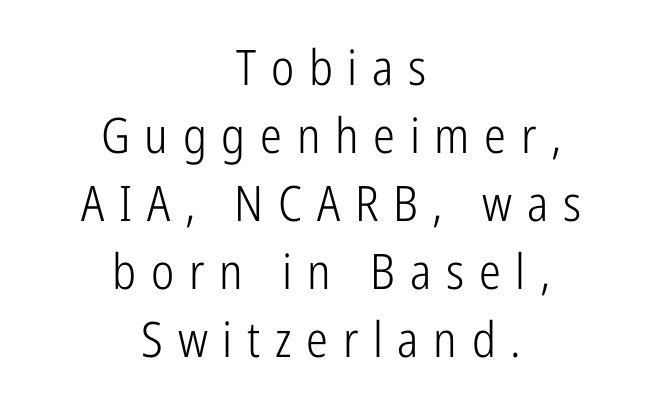
The image shows 49 px light, condensed sans-serif type, upright; set centered, normal line spacing (1.39x), unusually wide letter spacing (+0.3 em), not underlined; low stroke contrast and a medium x-height.
